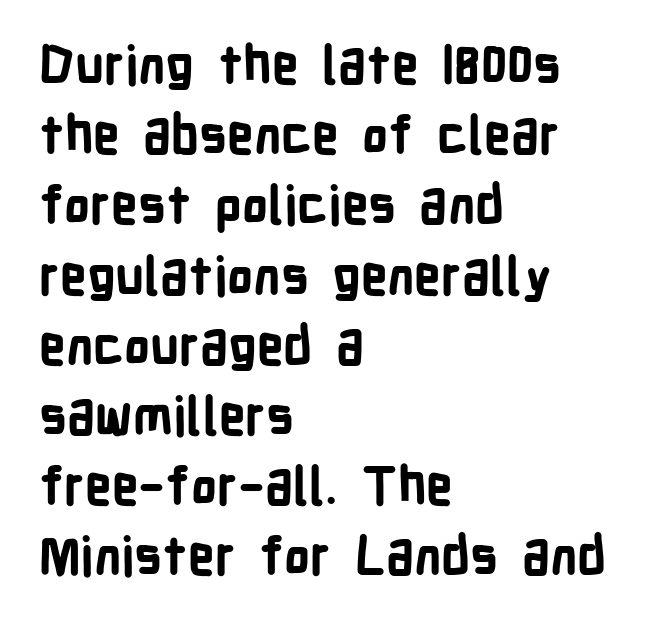
Regarding leading, the lines here are spaced in the standard way. Rule under the text: the space is simply empty. Here the designer chose a conventional face with non-uniform glyph widths. Thick stems and heavy bowls — unmistakably bold.
